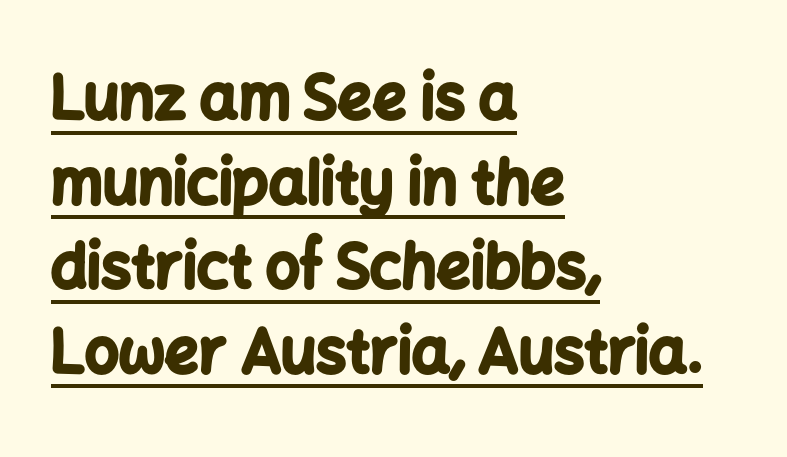
It's the straight-up-and-down kind of type. Each letter keeps its own natural width here, so spacing adapts to shape. Letter spacing: default. The typesetter chose a ragged-right arrangement here. Check the space under the baseline: a stroke is drawn there.
